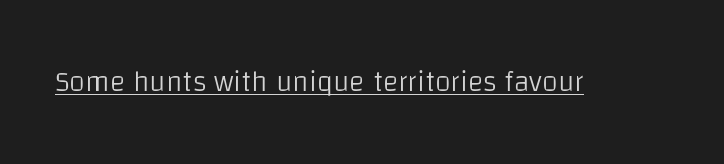
{"serif": "no", "italic": "no", "bold": "no", "weight": "light", "width": "normal", "stroke_contrast": "low", "x_height": "large", "monospaced": "no", "underline": "yes", "letter_spacing": "normal", "letter_spacing_em": 0.0, "glyph_px": 29}
